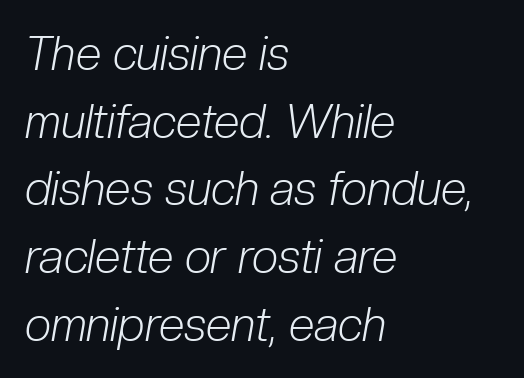
Q: Is the text bold? A: No.
Q: Is the text italic (slanted)? A: Yes, it leans right by about 10 degrees.
Q: Is the text underlined? A: No.
Q: How is the paragraph aligned? A: Left-aligned.
Q: Is the spacing between letters normal or unusually wide? A: Normal.
Q: Is the spacing between lines tight, normal or loose? A: Normal.
Q: Width (condensed, normal, or wide)? A: Condensed.
Q: Stroke contrast? A: Low.
Q: x-height? A: Medium.
Q: Monospaced? A: No.
